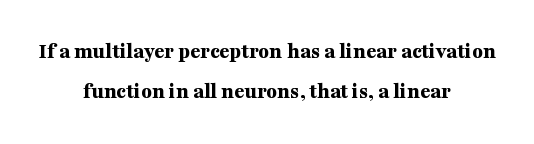
The image shows 22 px bold type, upright; set centered, line spacing 1.84x, normal letter spacing, not underlined.
